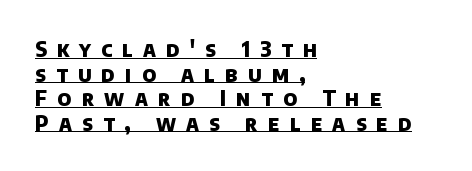
The image shows 21 px bold type; set left-aligned, line spacing 1.17x, unusually wide letter spacing (+0.49 em), underlined.
